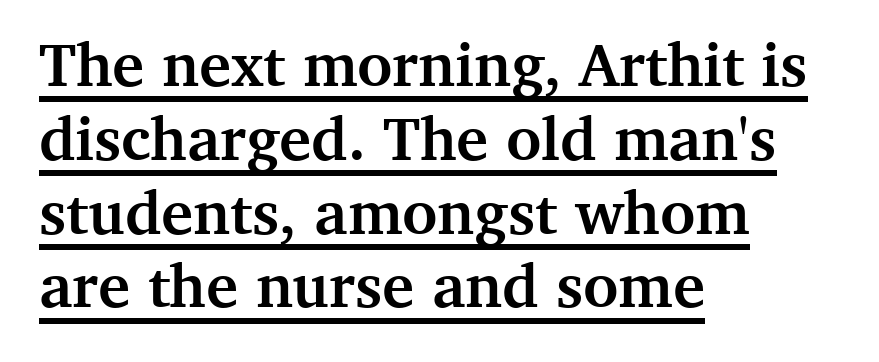
Q: Is the text bold? A: Yes.
Q: Is the text italic (slanted)? A: No, it is upright.
Q: Is the typeface a serif or a sans-serif typeface? A: Serif.
Q: Is the text underlined? A: Yes.
Q: How is the paragraph aligned? A: Left-aligned.
Q: Is the spacing between letters normal or unusually wide? A: Normal.
Q: Width (condensed, normal, or wide)? A: Normal.
Q: Stroke contrast? A: Medium.
Q: x-height? A: Medium.
Q: Monospaced? A: No.
